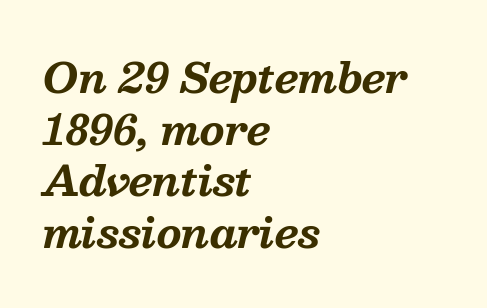
The image shows 40 px bold serif type, italic (leaning right); set left-aligned, normal line spacing (1.29x), normal letter spacing, not underlined; medium stroke contrast and a medium x-height.
